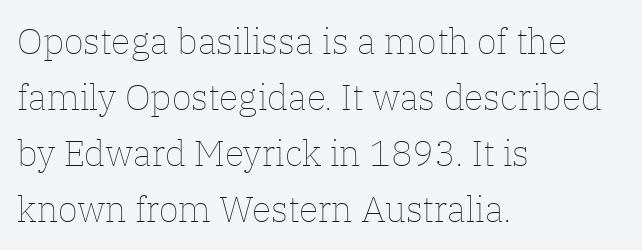
Posture: straight, roman, zero tilt. These glyphs show unthickened strokes, regular width or finer. Is this a fixed-width face? No — the glyphs have proportional, varying widths. Interline gaps are of average width in this sample. Lines of text with bare space underneath. Honestly, the letter spacing is just normal — you wouldn't notice it.
